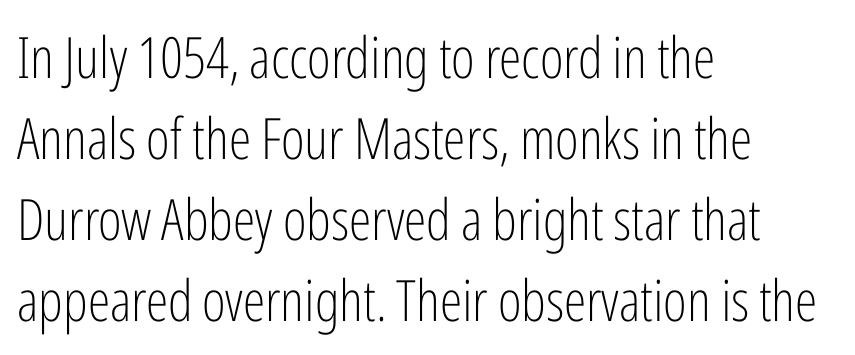
This sample keeps an unexceptional amount of space between lines. Does the lettering tilt? It doesn't — this is upright. Check where the strokes stop: nothing finishes them off — pure sans. You could call the tracking neutral — neither tight nor loose. No word sits above an underline.
